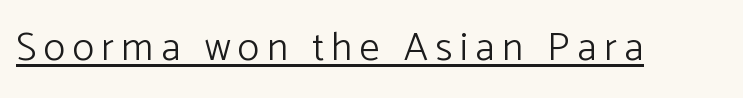
The image shows 40 px light sans-serif type, upright; set underlined; low stroke contrast and a medium x-height.
